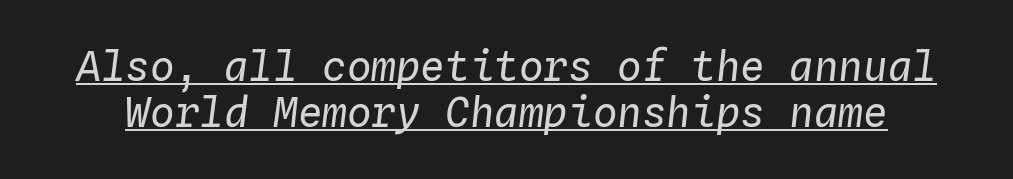
The image shows 41 px regular-weight type, italic (leaning right), monospaced; set tight line spacing (1.13x), normal letter spacing, underlined; low stroke contrast and a medium x-height.
